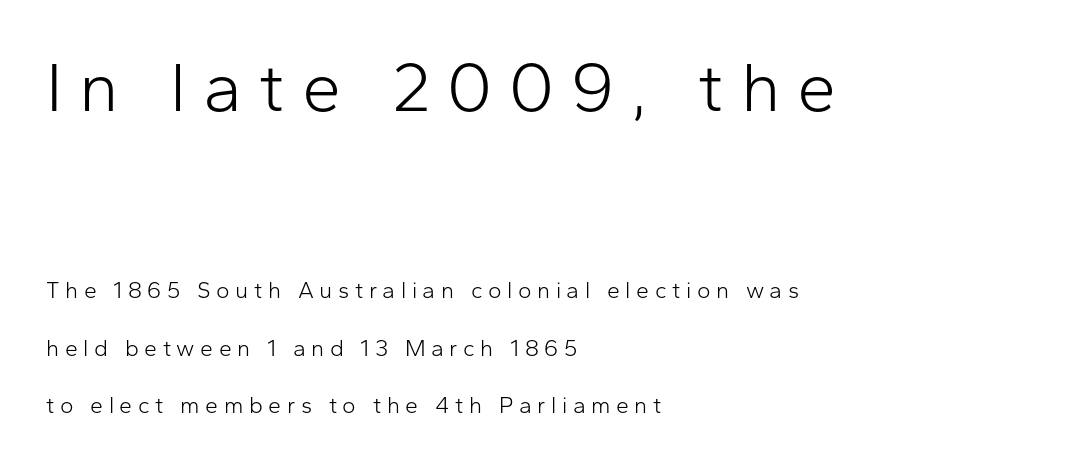
{"serif": "no", "italic": "no", "bold": "no", "weight": "light", "width": "normal", "stroke_contrast": "low", "x_height": "medium", "monospaced": "no", "underline": "no", "align": "left", "line_spacing": "loose", "line_spacing_ratio": 2.49, "letter_spacing": "wide", "letter_spacing_em": 0.24, "larger_block": "first", "size_ratio": 3.04, "glyph_px": 70}
